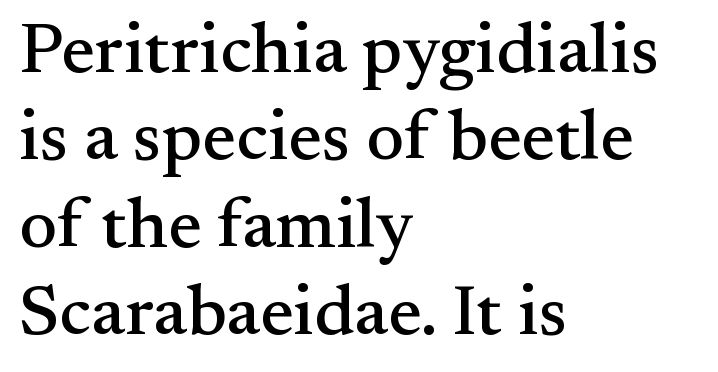
The image shows 71 px serif type, upright; set left-aligned, line spacing 1.23x, normal letter spacing, not underlined; medium stroke contrast and a small x-height.
